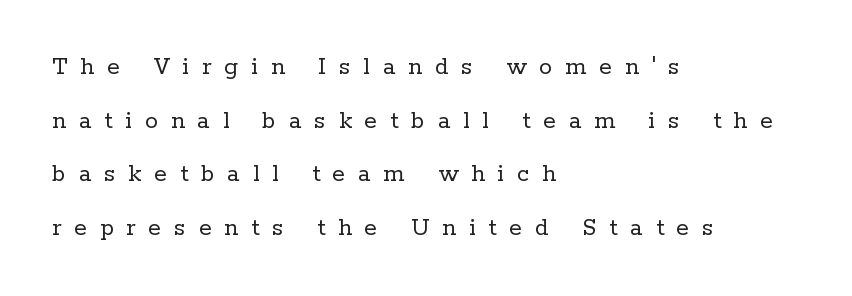
The image shows 26 px text type, upright; set left-aligned, loose line spacing (2.06x), unusually wide letter spacing (+0.5 em), not underlined.
